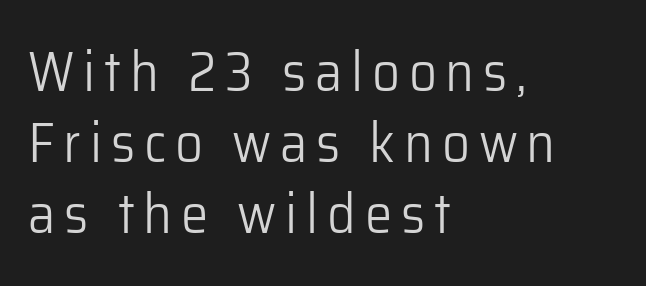
The image shows 55 px light sans-serif type, upright; set left-aligned, normal line spacing (1.29x), not underlined; low stroke contrast and a medium x-height.
